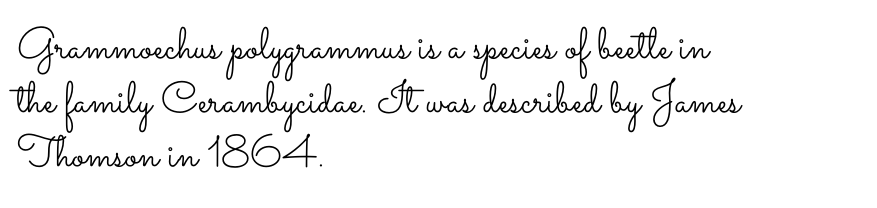
The image shows 44 px light, wide type; set left-aligned, line spacing 1.23x, normal letter spacing, not underlined; low stroke contrast and a small x-height.
